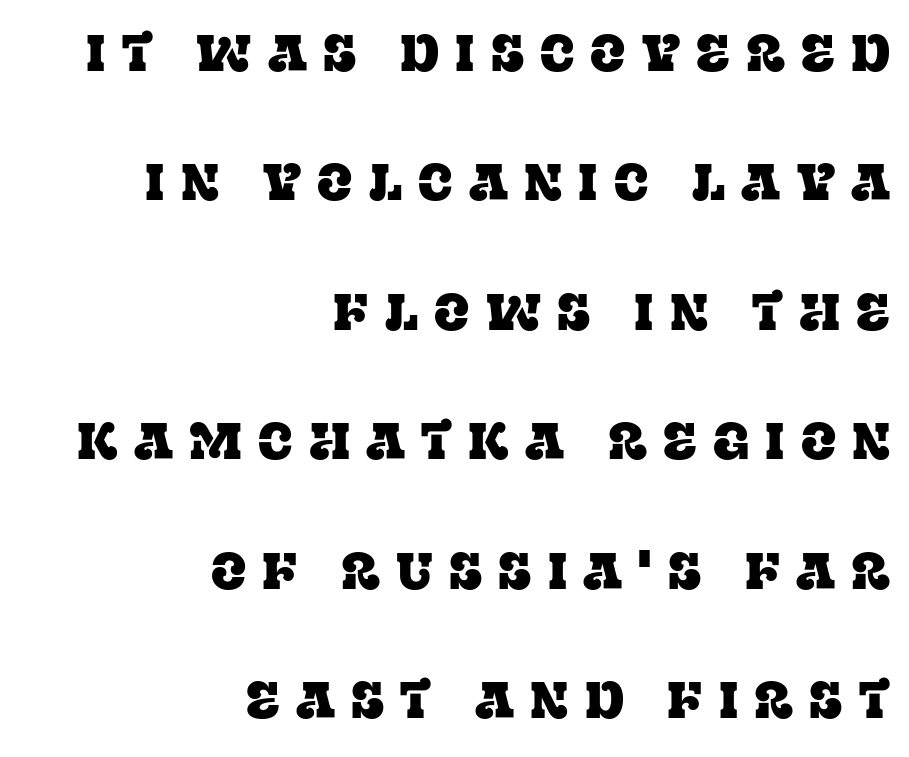
The string is rendered with underlining switched off. Line endings align vertically; line beginnings do not. Leading: increased. Notice how the stems are strictly vertical — no italics here. Each letter keeps its own natural width here, so spacing adapts to shape.
